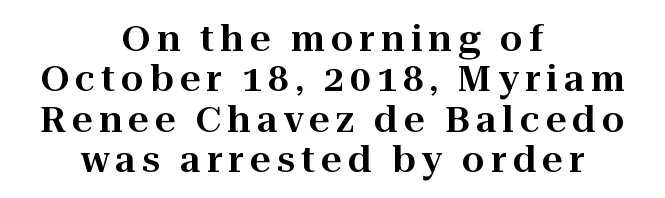
Q: Is the text italic (slanted)? A: No, it is upright.
Q: Is the typeface a serif or a sans-serif typeface? A: Serif.
Q: Is the text underlined? A: No.
Q: How is the paragraph aligned? A: Centered.
Q: Is the spacing between lines tight, normal or loose? A: Tight.
Q: Width (condensed, normal, or wide)? A: Normal.
Q: Stroke contrast? A: High.
Q: x-height? A: Medium.
Q: Monospaced? A: No.
